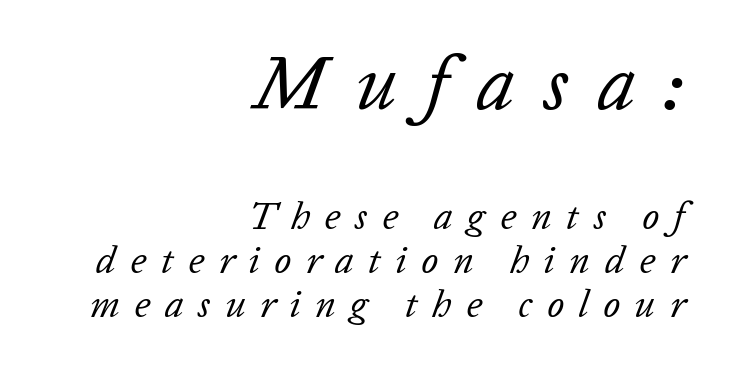
The image shows 77 px regular-weight type, italic (leaning right); set right-aligned, tight line spacing (1.15x), unusually wide letter spacing (+0.38 em), not underlined; the first (top) block is 2.03x larger; low stroke contrast and a medium x-height.
